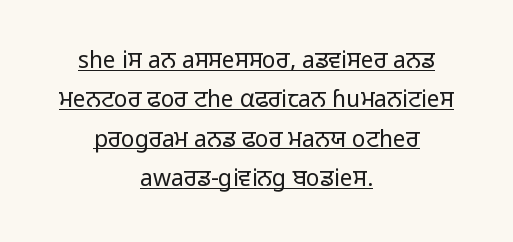
{"italic": "no", "bold": "no", "underline": "yes", "align": "center", "line_spacing_ratio": 1.71, "letter_spacing": "normal", "letter_spacing_em": 0.0, "glyph_px": 23}
